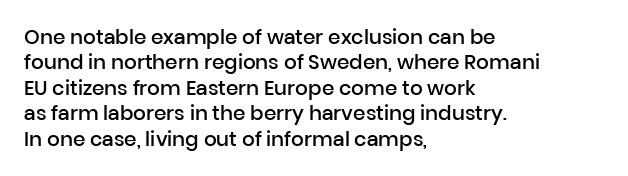
{"italic": "no", "bold": "semi", "underline": "no", "align": "left", "line_spacing": "normal", "line_spacing_ratio": 1.27, "letter_spacing": "normal", "letter_spacing_em": 0.0, "glyph_px": 20}
